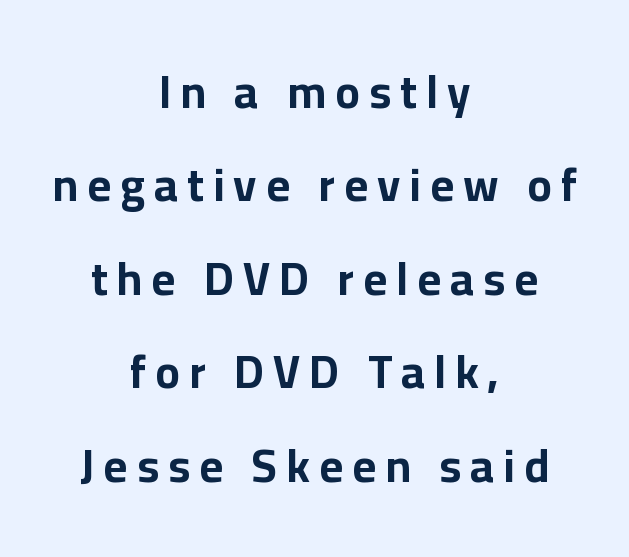
The image shows 46 px bold sans-serif type, upright; set centered, loose line spacing (2.03x), unusually wide letter spacing (+0.2 em), not underlined; low stroke contrast and a medium x-height.
